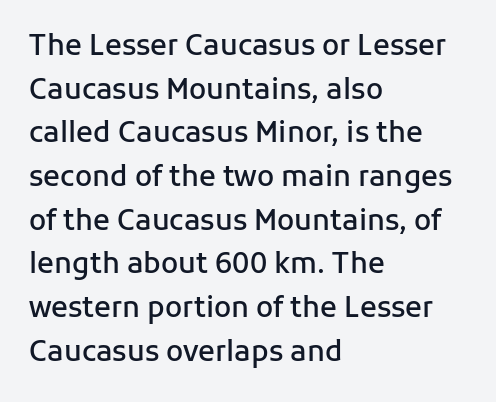
Q: Is the text bold? A: Semi-bold.
Q: Is the text italic (slanted)? A: No, it is upright.
Q: Is the typeface a serif or a sans-serif typeface? A: Sans-serif.
Q: Is the text underlined? A: No.
Q: How is the paragraph aligned? A: Left-aligned.
Q: Is the spacing between letters normal or unusually wide? A: Normal.
Q: Is the spacing between lines tight, normal or loose? A: Normal.
Q: Width (condensed, normal, or wide)? A: Normal.
Q: Stroke contrast? A: Low.
Q: x-height? A: Medium.
Q: Monospaced? A: No.
